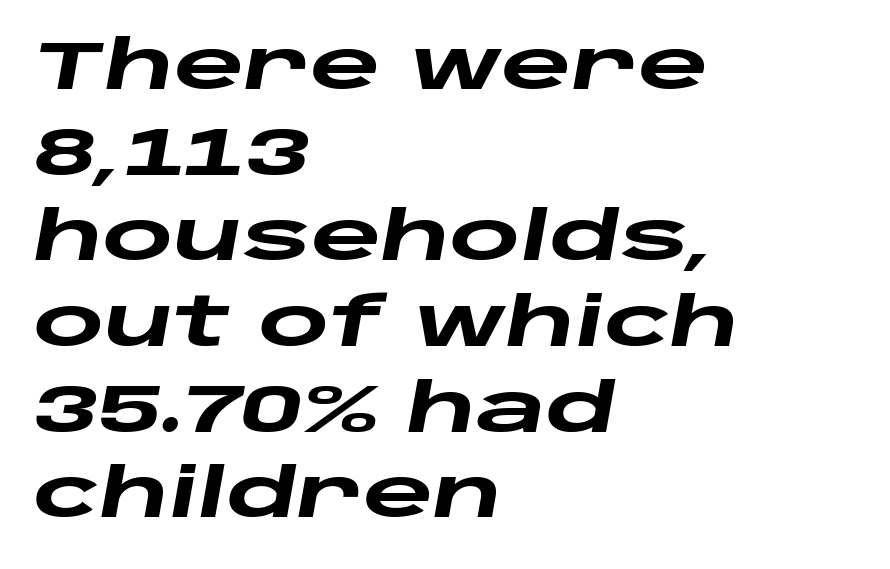
{"italic": "yes", "lean": "right", "slant_degrees": 10, "bold": "yes", "weight": "heavy", "width": "wide", "stroke_contrast": "low", "x_height": "large", "monospaced": "no", "underline": "no", "align": "left", "line_spacing": "normal", "line_spacing_ratio": 1.26, "letter_spacing": "normal", "letter_spacing_em": 0.0, "glyph_px": 68}
